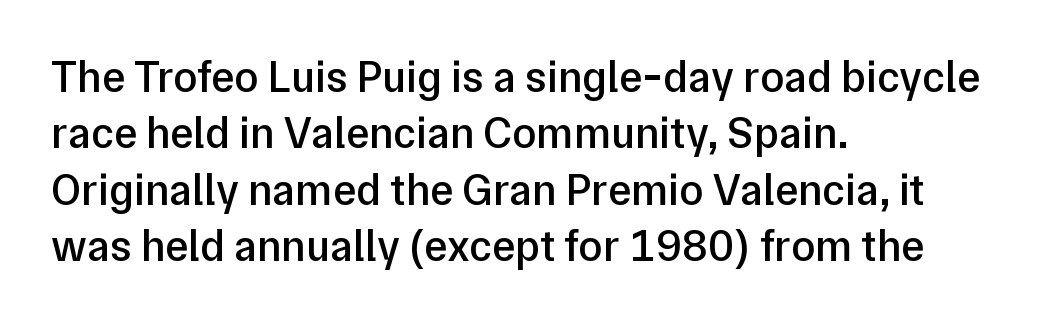
Q: Is the text bold? A: Semi-bold.
Q: Is the text italic (slanted)? A: No, it is upright.
Q: Is the typeface a serif or a sans-serif typeface? A: Sans-serif.
Q: Is the text underlined? A: No.
Q: How is the paragraph aligned? A: Left-aligned.
Q: Is the spacing between letters normal or unusually wide? A: Normal.
Q: Is the spacing between lines tight, normal or loose? A: Normal.
Q: Width (condensed, normal, or wide)? A: Normal.
Q: Stroke contrast? A: Low.
Q: x-height? A: Medium.
Q: Monospaced? A: No.
